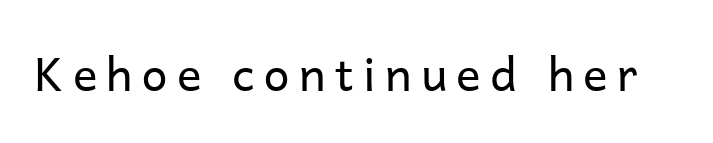
Q: Is the text bold? A: No.
Q: Is the text italic (slanted)? A: No, it is upright.
Q: Is the typeface a serif or a sans-serif typeface? A: Sans-serif.
Q: Is the text underlined? A: No.
Q: Is the spacing between letters normal or unusually wide? A: Unusually wide.
Q: Width (condensed, normal, or wide)? A: Normal.
Q: Stroke contrast? A: Low.
Q: x-height? A: Medium.
Q: Monospaced? A: No.
